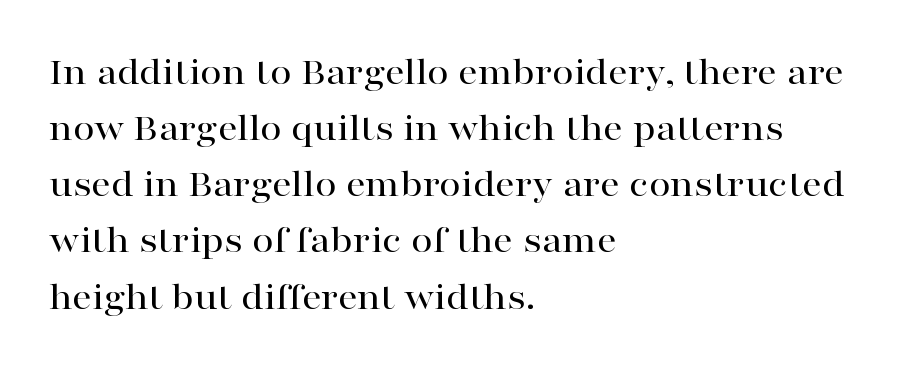
Style check: upright. Caption: multi-line text, flush left, ragged right. Decoration check: the copy has no underline. The tracking reads as untouched default to a designer's eye. Varying glyph widths throughout — classic text-font behaviour.
